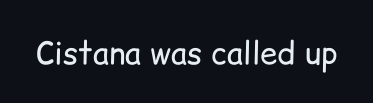
{"serif": "no", "italic": "no", "bold": "no", "weight": "regular", "width": "normal", "stroke_contrast": "low", "x_height": "medium", "monospaced": "no", "underline": "no", "letter_spacing": "normal", "letter_spacing_em": 0.0, "glyph_px": 31}
